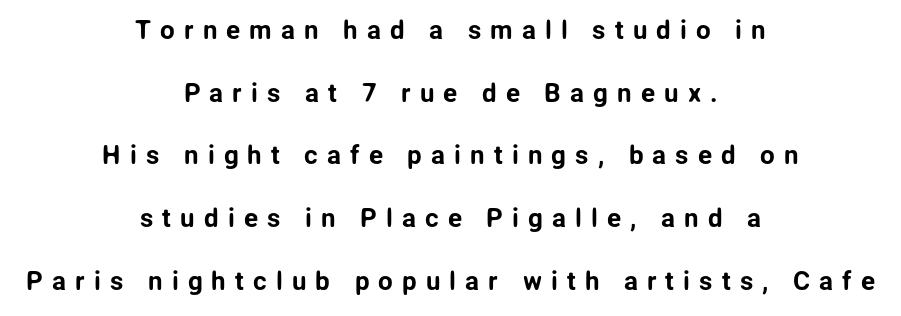
Q: Is the text italic (slanted)? A: No, it is upright.
Q: Is the text underlined? A: No.
Q: How is the paragraph aligned? A: Centered.
Q: Is the spacing between letters normal or unusually wide? A: Unusually wide.
Q: Is the spacing between lines tight, normal or loose? A: Loose.
